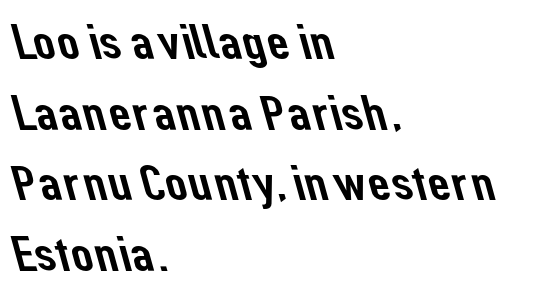
Q: Is the typeface a serif or a sans-serif typeface? A: Sans-serif.
Q: Is the text underlined? A: No.
Q: How is the paragraph aligned? A: Left-aligned.
Q: Is the spacing between letters normal or unusually wide? A: Normal.
Q: Is the spacing between lines tight, normal or loose? A: Normal.
Q: Width (condensed, normal, or wide)? A: Normal.
Q: Stroke contrast? A: Low.
Q: x-height? A: Medium.
Q: Monospaced? A: No.
